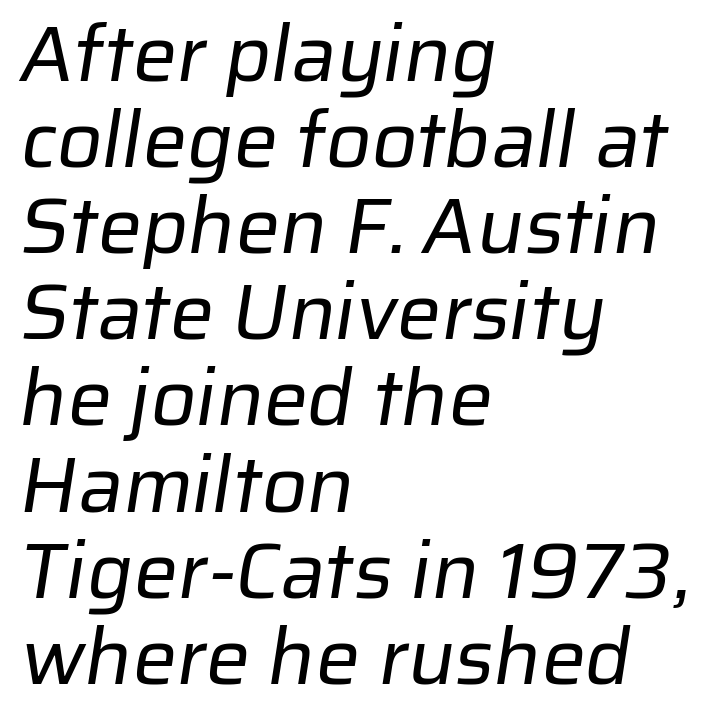
Do the characters align in a grid? No, the font is proportional. Notice how the passage keeps a crisp vertical edge on the left only. Is the stroke heavy? The answer is a plain regular-or-lighter. Closely set lines give the paragraph a compact silhouette. The gap between lines stays unmarked. This rendering leaves character spacing at its baseline value.
